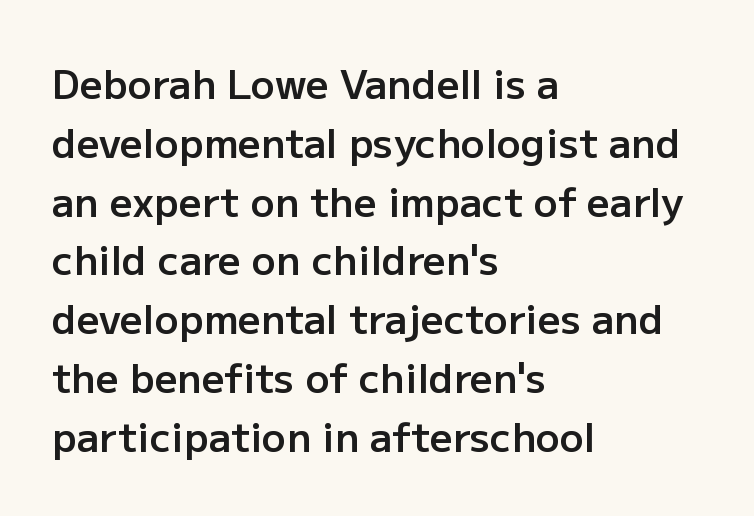
The image shows 40 px semibold sans-serif type, upright; set left-aligned, normal line spacing (1.47x), normal letter spacing, not underlined; low stroke contrast and a medium x-height.
